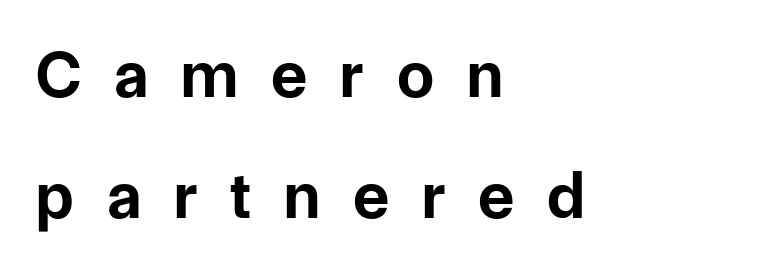
The image shows 66 px bold sans-serif type, upright; set left-aligned, line spacing 1.84x, unusually wide letter spacing (+0.5 em), not underlined; low stroke contrast and a medium x-height.
